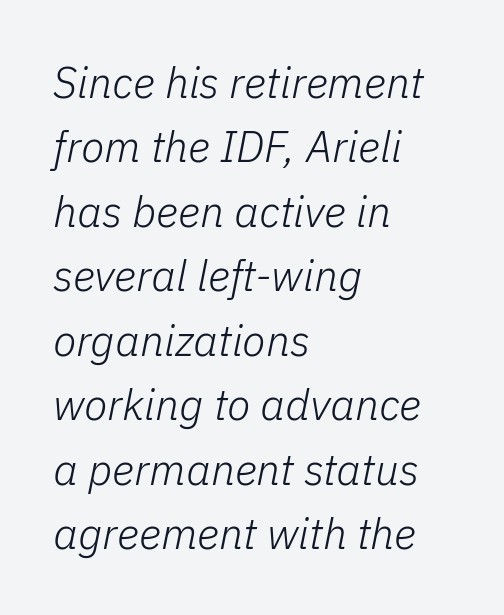
A bare baseline throughout the passage. Nobody touched the tracking dial on this one. The designer left line spacing at the default. Nothing heavy about these letters — not bold at all. Short and long lines alike share a common starting point at left. Do the characters align in a grid? No, the font is proportional.
